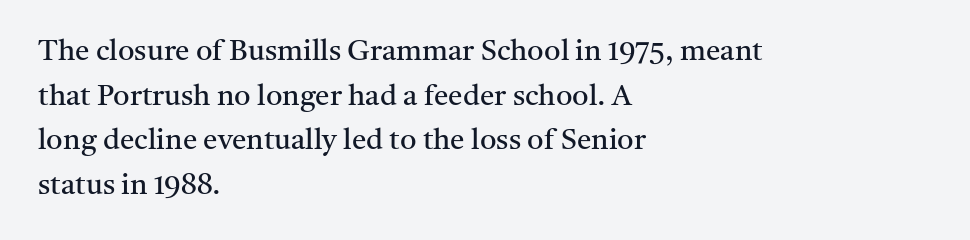
Q: Is the text bold? A: No.
Q: Is the text italic (slanted)? A: No, it is upright.
Q: Is the typeface a serif or a sans-serif typeface? A: Serif.
Q: Is the text underlined? A: No.
Q: How is the paragraph aligned? A: Left-aligned.
Q: Is the spacing between letters normal or unusually wide? A: Normal.
Q: Is the spacing between lines tight, normal or loose? A: Normal.
Q: Width (condensed, normal, or wide)? A: Normal.
Q: Stroke contrast? A: Medium.
Q: x-height? A: Medium.
Q: Monospaced? A: No.
